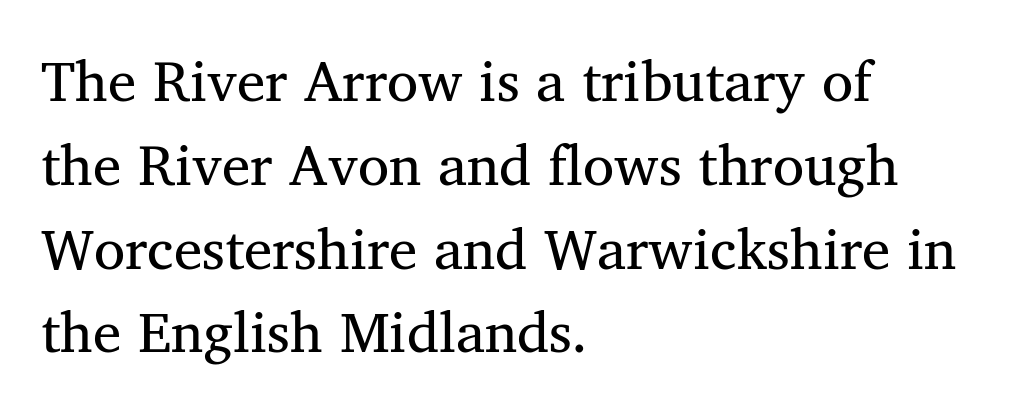
The image shows 57 px regular-weight serif type, upright; set left-aligned, normal line spacing (1.47x), normal letter spacing, not underlined; medium stroke contrast and a medium x-height.
